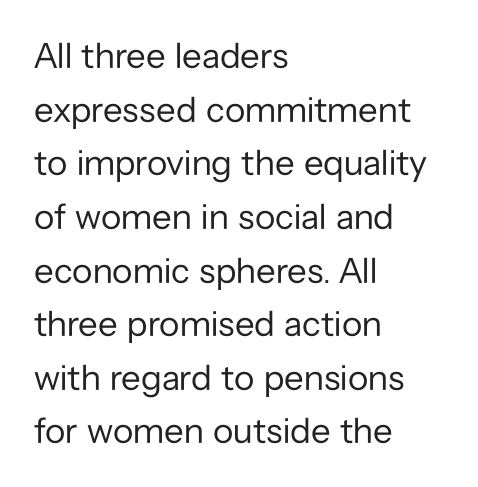
{"serif": "no", "italic": "no", "bold": "no", "weight": "regular", "width": "normal", "stroke_contrast": "low", "x_height": "medium", "monospaced": "no", "underline": "no", "align": "left", "line_spacing": "normal", "line_spacing_ratio": 1.49, "letter_spacing": "normal", "letter_spacing_em": 0.0, "glyph_px": 36}
